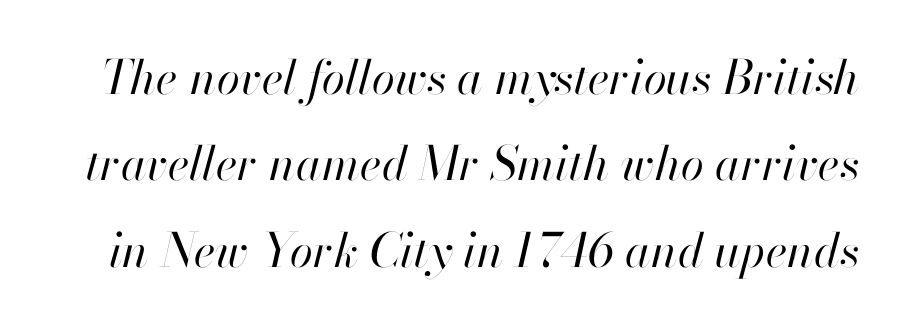
Q: Is the text bold? A: No.
Q: Is the text italic (slanted)? A: Yes, it leans right by about 13 degrees.
Q: Is the text underlined? A: No.
Q: Is the spacing between letters normal or unusually wide? A: Normal.
Q: Width (condensed, normal, or wide)? A: Normal.
Q: Stroke contrast? A: High.
Q: x-height? A: Small.
Q: Monospaced? A: No.
